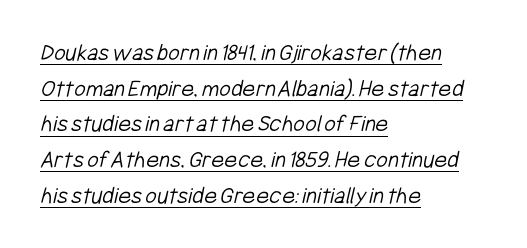
{"bold": "no", "underline": "yes", "align": "left", "line_spacing": "normal", "line_spacing_ratio": 1.43, "letter_spacing": "normal", "letter_spacing_em": 0.0, "glyph_px": 25}
